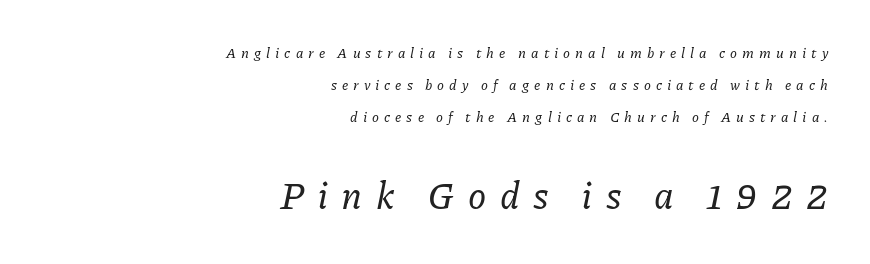
{"serif": "yes", "italic": "yes", "lean": "right", "slant_degrees": 11, "width": "normal", "stroke_contrast": "low", "x_height": "medium", "monospaced": "no", "underline": "no", "align": "right", "line_spacing": "loose", "line_spacing_ratio": 2.28, "letter_spacing": "wide", "letter_spacing_em": 0.36, "larger_block": "second", "size_ratio": 2.64, "glyph_px": 37}
